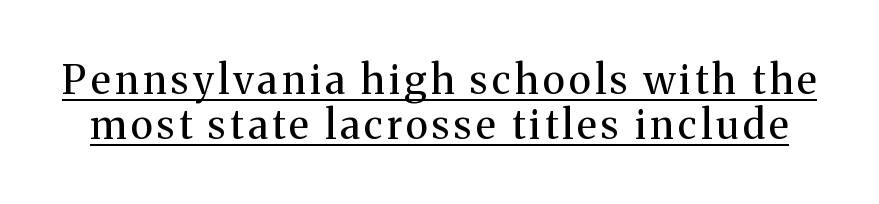
The image shows 40 px regular-weight serif type, upright; set tight line spacing (1.12x), underlined; medium stroke contrast and a medium x-height.
